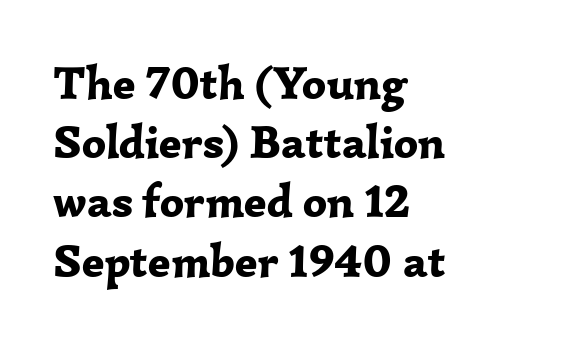
The designer left line spacing at the default. Is this a sans? No — the strokes have serifs. A bare baseline throughout the passage. Italic: no, the glyphs are upright roman. Do the characters align in a grid? No, the font is proportional.
